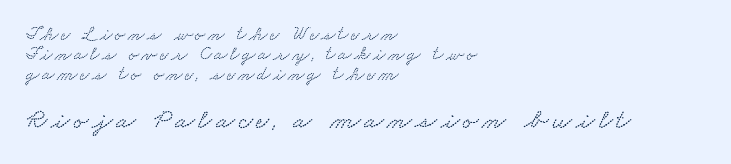
Q: Is the text underlined? A: No.
Q: How is the paragraph aligned? A: Left-aligned.
Q: Is the spacing between lines tight, normal or loose? A: Tight.
Q: Which block of text is set in a larger size, the first (top) or the second (bottom)? A: The second (bottom) one.
Q: Width (condensed, normal, or wide)? A: Wide.
Q: Stroke contrast? A: Low.
Q: x-height? A: Small.
Q: Monospaced? A: No.
